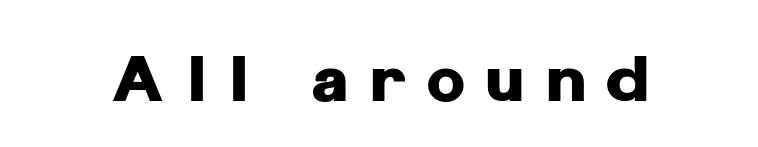
Posture: vertical. The tracking jumps out immediately: characters are airy and widely separated. This sample has the flowing, uneven cadence of proportional lettering. Nothing sits at the stroke ends, so this counts as sans-serif. The baseline area is clear. In terms of weight, the rendering is a true, heavy bold.
